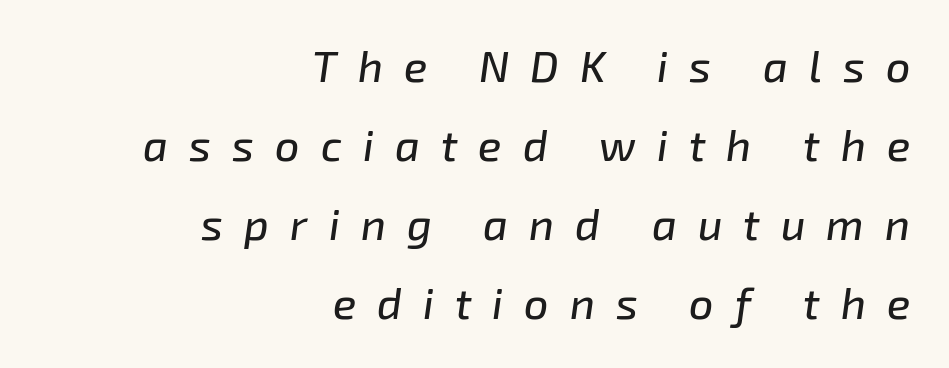
Q: Is the text italic (slanted)? A: Yes, it leans right by about 8 degrees.
Q: Is the text underlined? A: No.
Q: How is the paragraph aligned? A: Right-aligned.
Q: Is the spacing between letters normal or unusually wide? A: Unusually wide.
Q: Width (condensed, normal, or wide)? A: Normal.
Q: Stroke contrast? A: Low.
Q: x-height? A: Medium.
Q: Monospaced? A: No.
